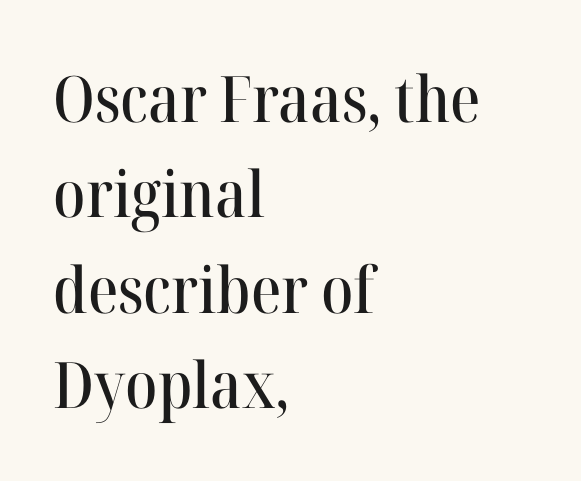
The image shows 64 px serif type, upright; set left-aligned, normal line spacing (1.49x), normal letter spacing, not underlined; high stroke contrast and a medium x-height.
